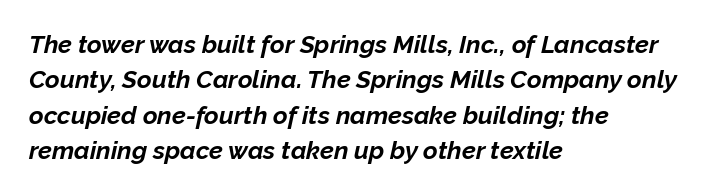
Q: Is the text bold? A: Yes.
Q: Is the text italic (slanted)? A: Yes, it leans right by about 12 degrees.
Q: Is the text underlined? A: No.
Q: How is the paragraph aligned? A: Left-aligned.
Q: Is the spacing between letters normal or unusually wide? A: Normal.
Q: Is the spacing between lines tight, normal or loose? A: Normal.
